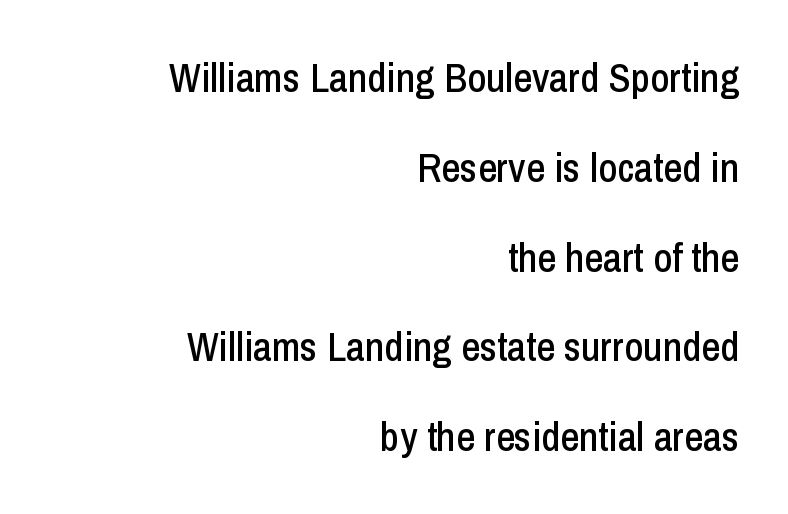
Q: Is the text italic (slanted)? A: No, it is upright.
Q: Is the typeface a serif or a sans-serif typeface? A: Sans-serif.
Q: Is the text underlined? A: No.
Q: How is the paragraph aligned? A: Right-aligned.
Q: Is the spacing between letters normal or unusually wide? A: Normal.
Q: Is the spacing between lines tight, normal or loose? A: Loose.
Q: Width (condensed, normal, or wide)? A: Condensed.
Q: Stroke contrast? A: Low.
Q: x-height? A: Medium.
Q: Monospaced? A: No.
